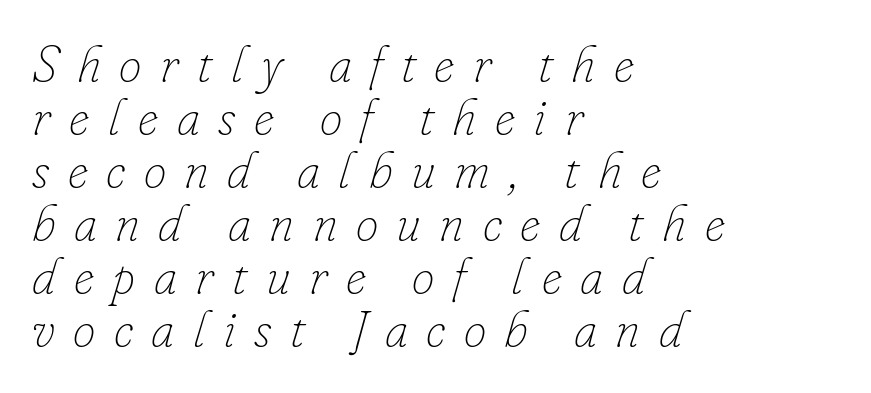
{"italic": "yes", "lean": "right", "slant_degrees": 16, "bold": "no", "weight": "thin", "width": "normal", "stroke_contrast": "low", "x_height": "small", "monospaced": "no", "underline": "no", "align": "left", "line_spacing": "tight", "line_spacing_ratio": 1.04, "letter_spacing": "wide", "letter_spacing_em": 0.36, "glyph_px": 51}
